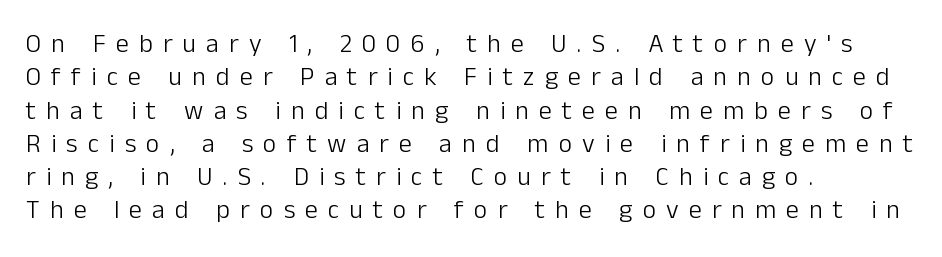
Each word looks stretched out because of the extra space between its letters. Nobody drew a line under any word here. The letters look calm and open, with moderate or lighter stems. The rendering uses a moderate line-height, typical for paragraphs. Quick note: not italic, upright. Teacher's note: observe the even left margin — that is flush-left alignment.
